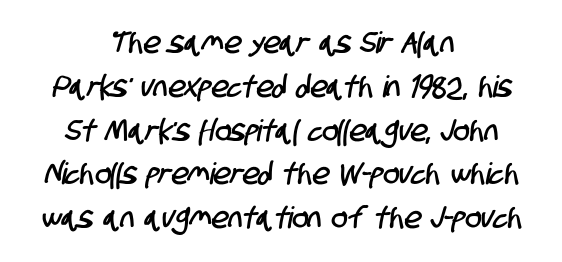
Q: Is the typeface a serif or a sans-serif typeface? A: Sans-serif.
Q: Is the text underlined? A: No.
Q: How is the paragraph aligned? A: Centered.
Q: Is the spacing between letters normal or unusually wide? A: Normal.
Q: Is the spacing between lines tight, normal or loose? A: Normal.
Q: Width (condensed, normal, or wide)? A: Condensed.
Q: Stroke contrast? A: Low.
Q: x-height? A: Large.
Q: Monospaced? A: No.
